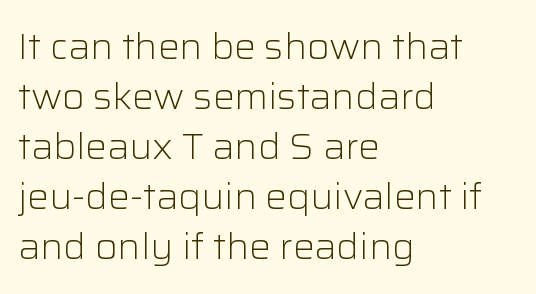
If you drew a ruler down the left edge, every line would touch it. The strip under each line holds only bare page. It's the straight-up-and-down kind of type. How are the letters spaced? Ordinarily, with no added tracking. Look at the bottom of the vertical strokes: they stop flat, with no serifs.
